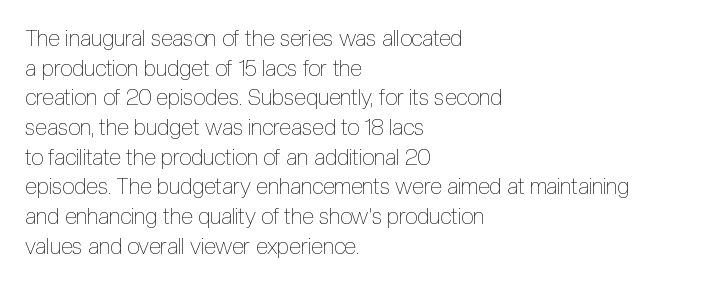
Unmarked baselines from the first word to the last. The designer left line spacing at the default. The rendering anchors every line to the left-hand side. The gaps between neighbouring characters are ordinary and unremarkable. The type sits square on the baseline with zero lean.
